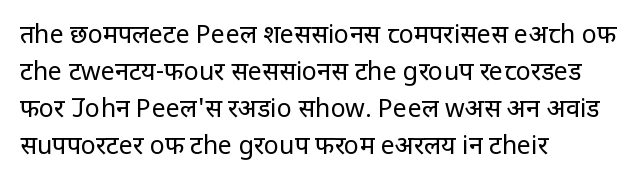
Q: Is the text bold? A: No.
Q: Is the text italic (slanted)? A: No, it is upright.
Q: Is the text underlined? A: No.
Q: How is the paragraph aligned? A: Left-aligned.
Q: Is the spacing between letters normal or unusually wide? A: Normal.
Q: Is the spacing between lines tight, normal or loose? A: Normal.
